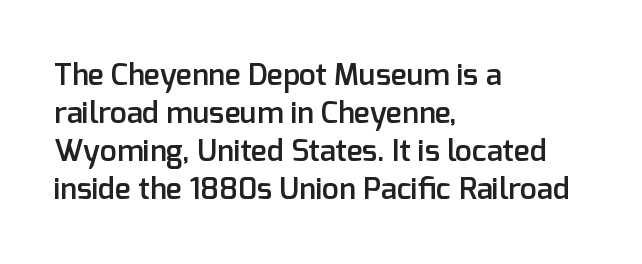
A roman cut, with each character standing at attention. In terms of weight, the rendering is demibold, just under bold. Each new line begins a customary step beneath the previous one. Inter-character spacing is left at the font's built-in metrics. Character widths vary here, with narrow letters taking less room than wide ones.
